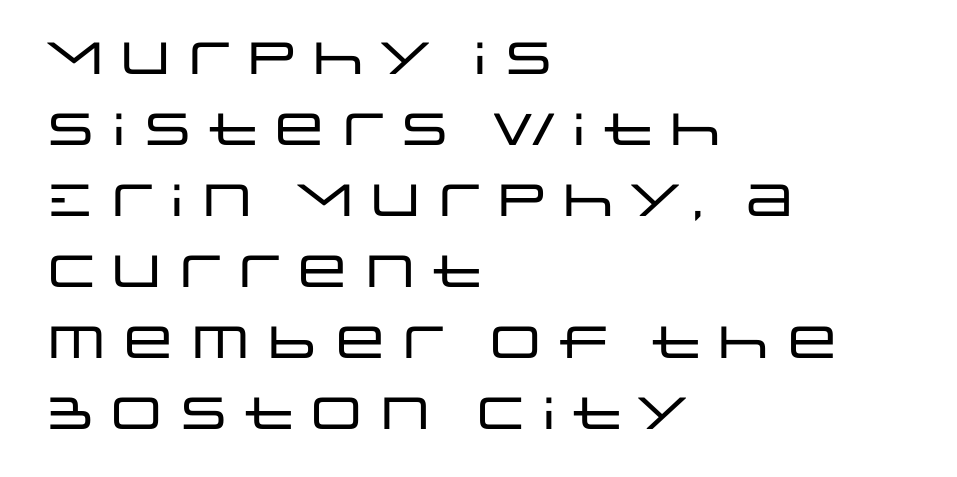
The image shows 45 px wide sans-serif type, upright; set left-aligned, normal line spacing (1.58x), normal letter spacing, not underlined; low stroke contrast and a large x-height.
